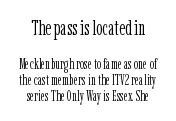
Q: Is the text bold? A: No.
Q: Is the text italic (slanted)? A: No, it is upright.
Q: Is the text underlined? A: No.
Q: Is the spacing between letters normal or unusually wide? A: Normal.
Q: Is the spacing between lines tight, normal or loose? A: Tight.
Q: Which block of text is set in a larger size, the first (top) or the second (bottom)? A: The first (top) one.
